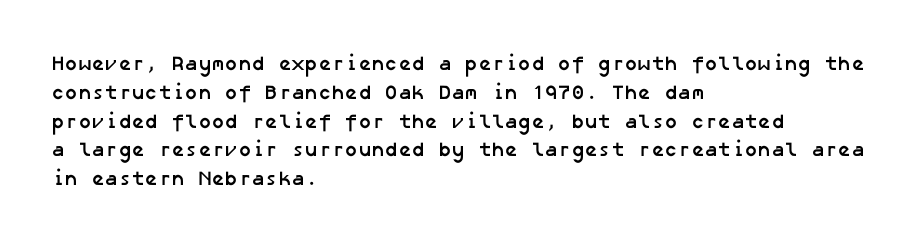
The rendering keeps characters at their native spacing. Does the copy run flush right? No — it runs flush left. A clean baseline with only descenders dipping below it. Normally led — the rows are evenly, conventionally spaced. Emphasis by weight is at full strength: bold.
